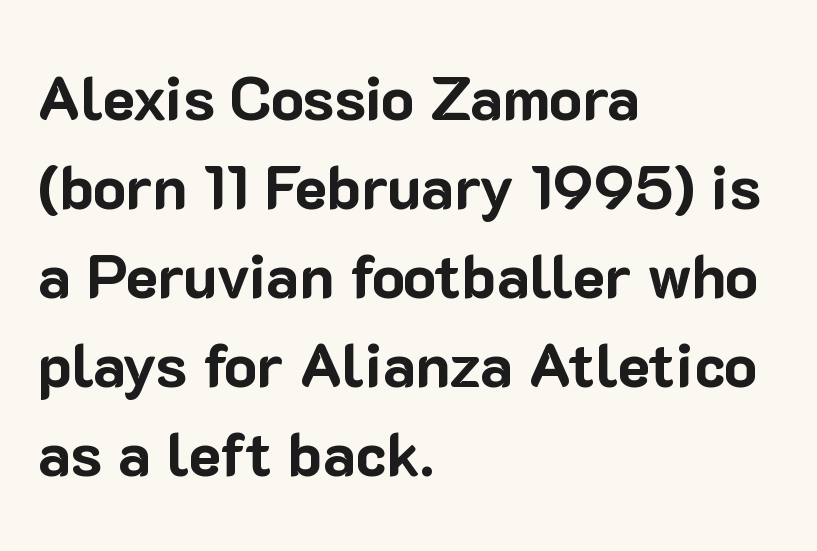
The image shows 61 px bold sans-serif type, upright; set left-aligned, normal line spacing (1.46x), normal letter spacing, not underlined; low stroke contrast and a medium x-height.
